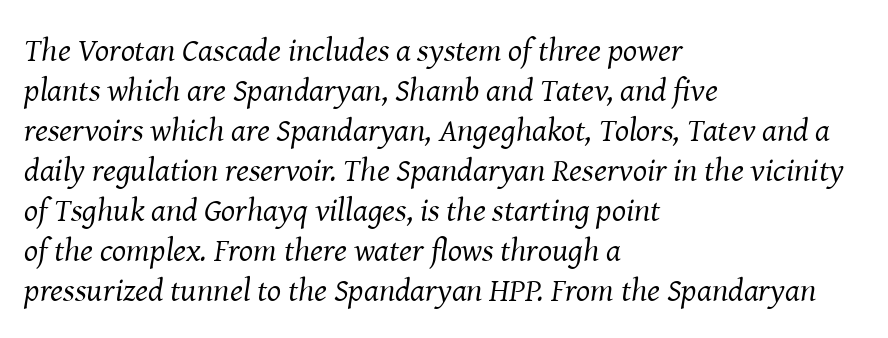
The rendering keeps characters at their native spacing. Stroke terminals: seriffed. Lines of text with bare space underneath. Does the lettering tilt? It does — this is italic. No heavy texture on the line: the type isn't bold.
